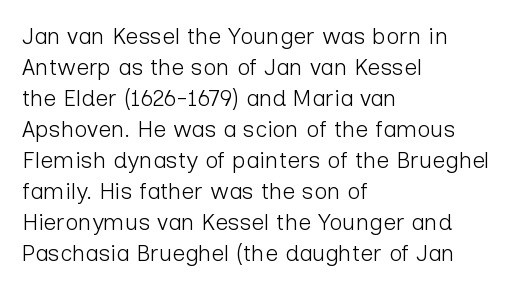
Q: Is the text bold? A: No.
Q: Is the text italic (slanted)? A: No, it is upright.
Q: Is the text underlined? A: No.
Q: How is the paragraph aligned? A: Left-aligned.
Q: Is the spacing between letters normal or unusually wide? A: Normal.
Q: Is the spacing between lines tight, normal or loose? A: Normal.
